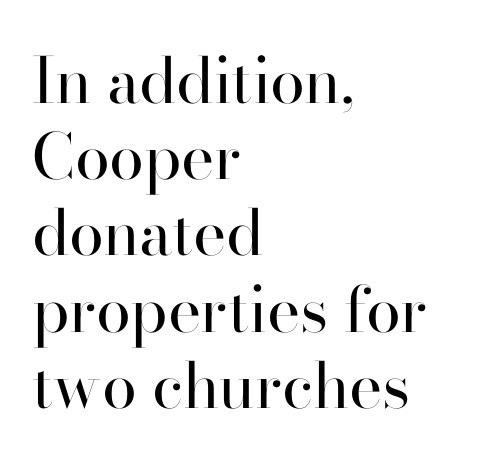
Q: Is the text bold? A: No.
Q: Is the text italic (slanted)? A: No, it is upright.
Q: Is the typeface a serif or a sans-serif typeface? A: Serif.
Q: Is the text underlined? A: No.
Q: How is the paragraph aligned? A: Left-aligned.
Q: Is the spacing between letters normal or unusually wide? A: Normal.
Q: Width (condensed, normal, or wide)? A: Normal.
Q: Stroke contrast? A: High.
Q: x-height? A: Small.
Q: Monospaced? A: No.
